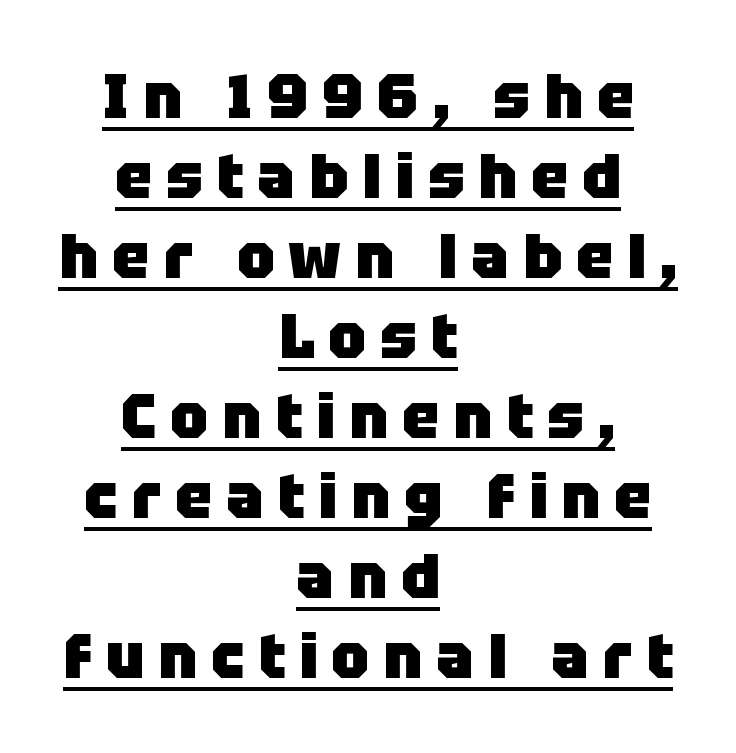
{"serif": "no", "italic": "no", "bold": "yes", "weight": "heavy", "width": "normal", "stroke_contrast": "low", "x_height": "large", "monospaced": "no", "underline": "yes", "align": "center", "line_spacing": "normal", "line_spacing_ratio": 1.27, "letter_spacing": "wide", "letter_spacing_em": 0.22, "glyph_px": 63}
